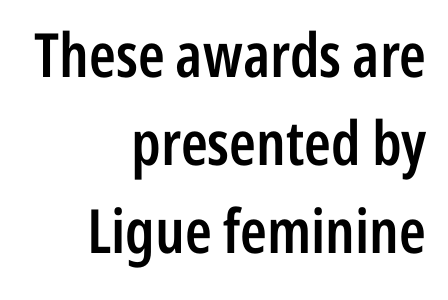
{"serif": "no", "italic": "no", "bold": "semi", "weight": "semibold", "width": "condensed", "stroke_contrast": "low", "x_height": "medium", "monospaced": "no", "underline": "no", "align": "right", "line_spacing": "normal", "line_spacing_ratio": 1.44, "letter_spacing": "normal", "letter_spacing_em": 0.0, "glyph_px": 61}
